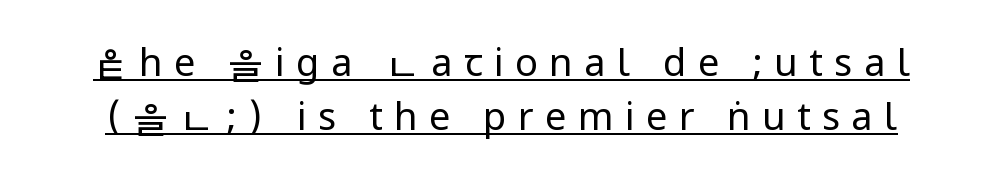
Q: Is the text bold? A: No.
Q: Is the text italic (slanted)? A: No, it is upright.
Q: Is the typeface a serif or a sans-serif typeface? A: Sans-serif.
Q: Is the text underlined? A: Yes.
Q: Is the spacing between letters normal or unusually wide? A: Unusually wide.
Q: Is the spacing between lines tight, normal or loose? A: Normal.
Q: Width (condensed, normal, or wide)? A: Condensed.
Q: Stroke contrast? A: Low.
